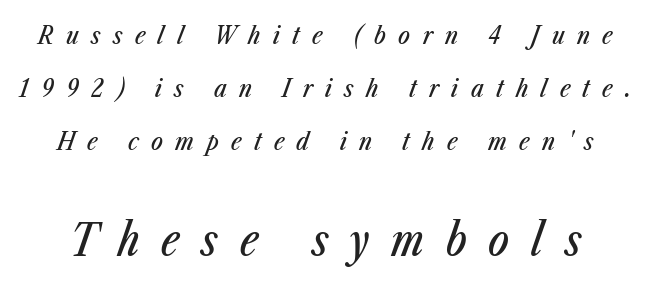
Q: Is the text italic (slanted)? A: Yes, it leans right by about 23 degrees.
Q: Is the text underlined? A: No.
Q: Is the spacing between letters normal or unusually wide? A: Unusually wide.
Q: Is the spacing between lines tight, normal or loose? A: Loose.
Q: Which block of text is set in a larger size, the first (top) or the second (bottom)? A: The second (bottom) one.
Q: Width (condensed, normal, or wide)? A: Condensed.
Q: Stroke contrast? A: Low.
Q: x-height? A: Medium.
Q: Monospaced? A: No.
